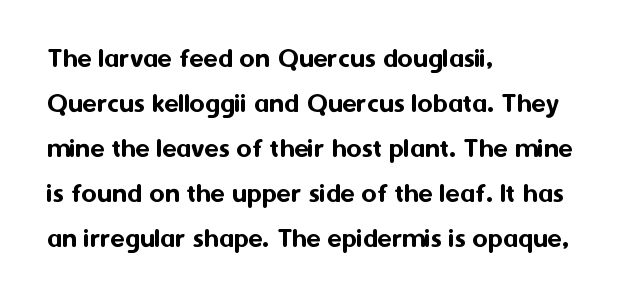
When letters stand straight like this, we call the style roman or upright. These lines sit exactly where default settings would place them. What kind of face is this? One without serifs — a sans. A typesetter would call this proportional, since set widths differ per character. This rendering uses left alignment, leaving the right contour irregular. The area under the type is left untouched.
